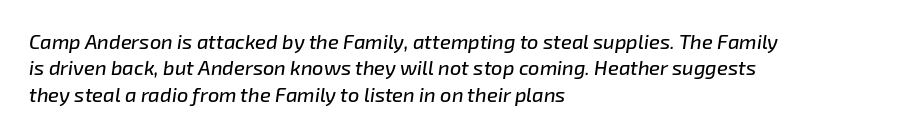
{"italic": "yes", "lean": "right", "slant_degrees": 8, "underline": "no", "align": "left", "line_spacing": "normal", "line_spacing_ratio": 1.32, "letter_spacing": "normal", "letter_spacing_em": 0.0, "glyph_px": 20}
